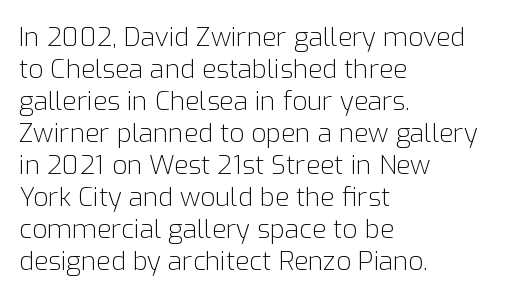
The passage shown is not underscored anywhere. Words appear dense and cohesive because spacing is normal. Alignment: flush left. Unlike italic type, these characters show no tilt at all.
